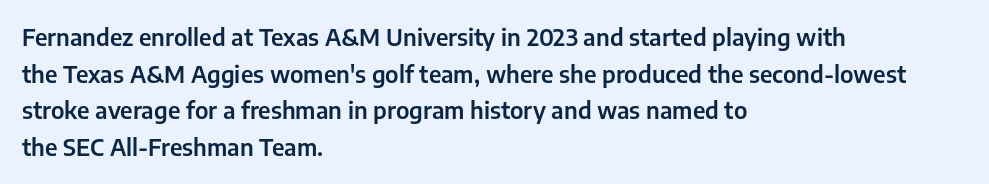
{"italic": "no", "underline": "no", "align": "left", "line_spacing": "normal", "line_spacing_ratio": 1.59, "letter_spacing": "normal", "letter_spacing_em": 0.0, "glyph_px": 23}
